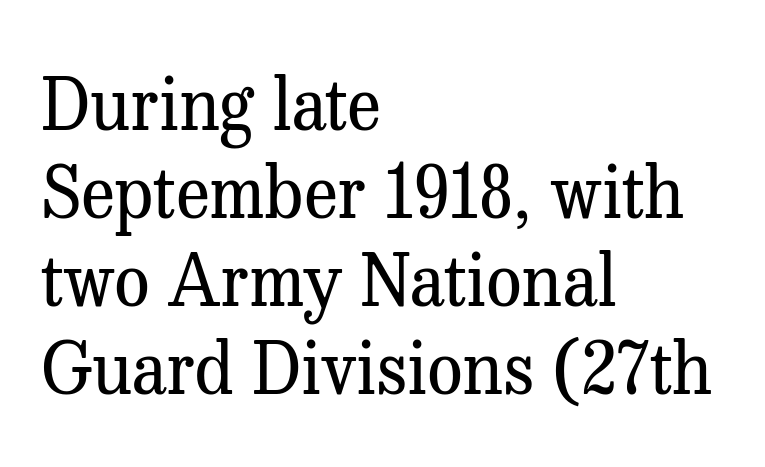
Q: Is the text bold? A: No.
Q: Is the text italic (slanted)? A: No, it is upright.
Q: Is the typeface a serif or a sans-serif typeface? A: Serif.
Q: Is the text underlined? A: No.
Q: How is the paragraph aligned? A: Left-aligned.
Q: Is the spacing between letters normal or unusually wide? A: Normal.
Q: Width (condensed, normal, or wide)? A: Normal.
Q: Stroke contrast? A: Medium.
Q: x-height? A: Medium.
Q: Monospaced? A: No.
